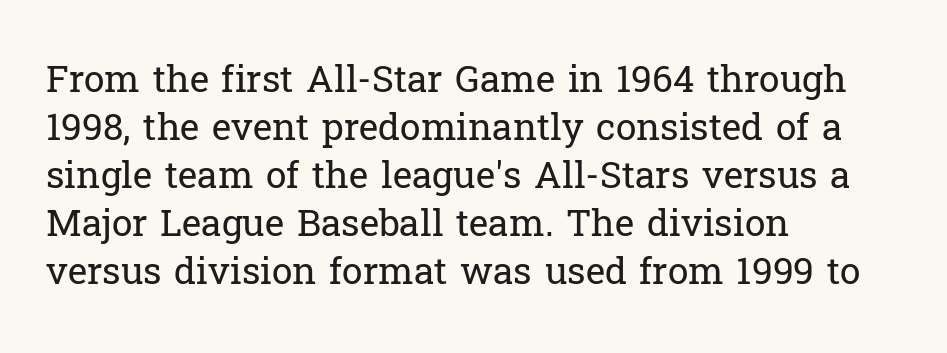
The image shows 37 px regular-weight serif type, upright; set left-aligned, normal line spacing (1.3x), normal letter spacing, not underlined; low stroke contrast and a medium x-height.
